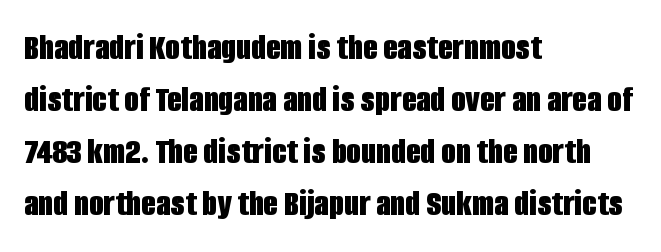
The rendering uses natural spacing where letterforms have individual widths. Emphasis by weight is at full strength: bold. The compositor pushed each line to the left boundary. No feet cap the strokes, marking this as sans-serif type. Does extra space separate the letters? No, they use regular spacing.
